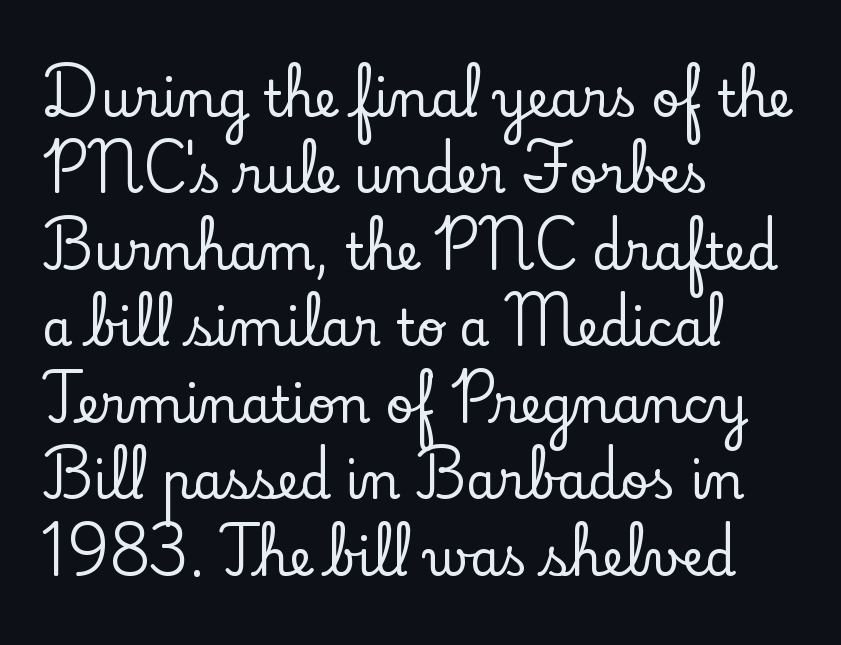
Q: Is the text italic (slanted)? A: No, it is upright.
Q: Is the typeface a serif or a sans-serif typeface? A: Serif.
Q: Is the text underlined? A: No.
Q: How is the paragraph aligned? A: Left-aligned.
Q: Is the spacing between letters normal or unusually wide? A: Normal.
Q: Is the spacing between lines tight, normal or loose? A: Normal.
Q: Width (condensed, normal, or wide)? A: Normal.
Q: Stroke contrast? A: Low.
Q: x-height? A: Small.
Q: Monospaced? A: No.
